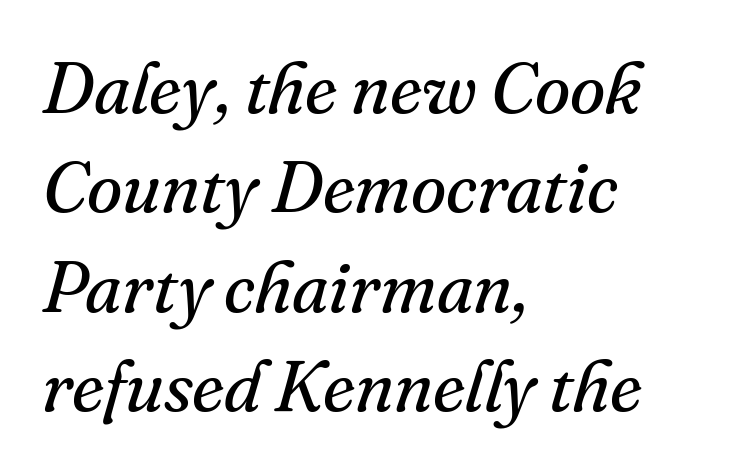
The image shows 72 px regular-weight serif type, italic (leaning right); set left-aligned, normal line spacing (1.38x), normal letter spacing, not underlined; medium stroke contrast and a small x-height.
